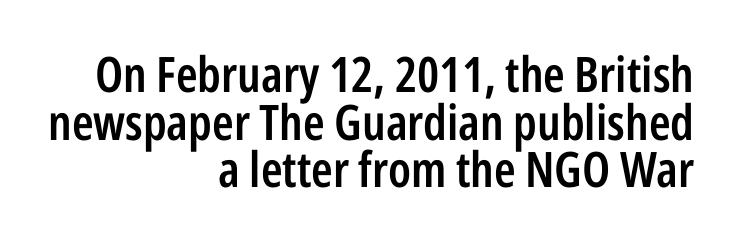
A sans-serif font was chosen for this passage. Every letter is mildly thick-stroked: semibold rather than bold. Nope, not italic — everything's standing straight. Standard letterfit; no display-style spreading of the glyphs. The text block is weighted toward the right margin, trailing off unevenly leftward.
